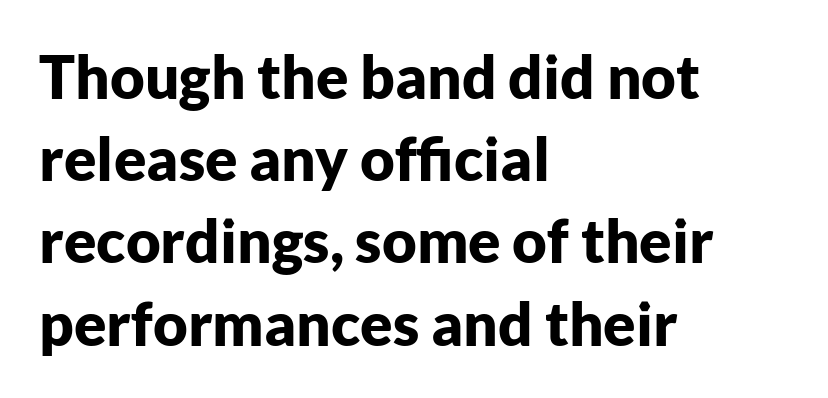
Q: Is the text bold? A: Yes.
Q: Is the text italic (slanted)? A: No, it is upright.
Q: Is the typeface a serif or a sans-serif typeface? A: Sans-serif.
Q: Is the text underlined? A: No.
Q: How is the paragraph aligned? A: Left-aligned.
Q: Is the spacing between letters normal or unusually wide? A: Normal.
Q: Is the spacing between lines tight, normal or loose? A: Normal.
Q: Width (condensed, normal, or wide)? A: Normal.
Q: Stroke contrast? A: Low.
Q: x-height? A: Medium.
Q: Monospaced? A: No.
